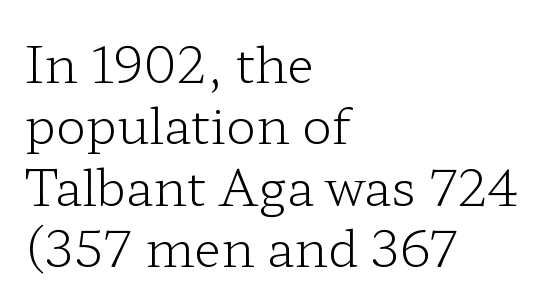
Q: Is the text bold? A: No.
Q: Is the text italic (slanted)? A: No, it is upright.
Q: Is the typeface a serif or a sans-serif typeface? A: Serif.
Q: Is the text underlined? A: No.
Q: How is the paragraph aligned? A: Left-aligned.
Q: Is the spacing between letters normal or unusually wide? A: Normal.
Q: Width (condensed, normal, or wide)? A: Wide.
Q: Stroke contrast? A: Low.
Q: x-height? A: Medium.
Q: Monospaced? A: No.
